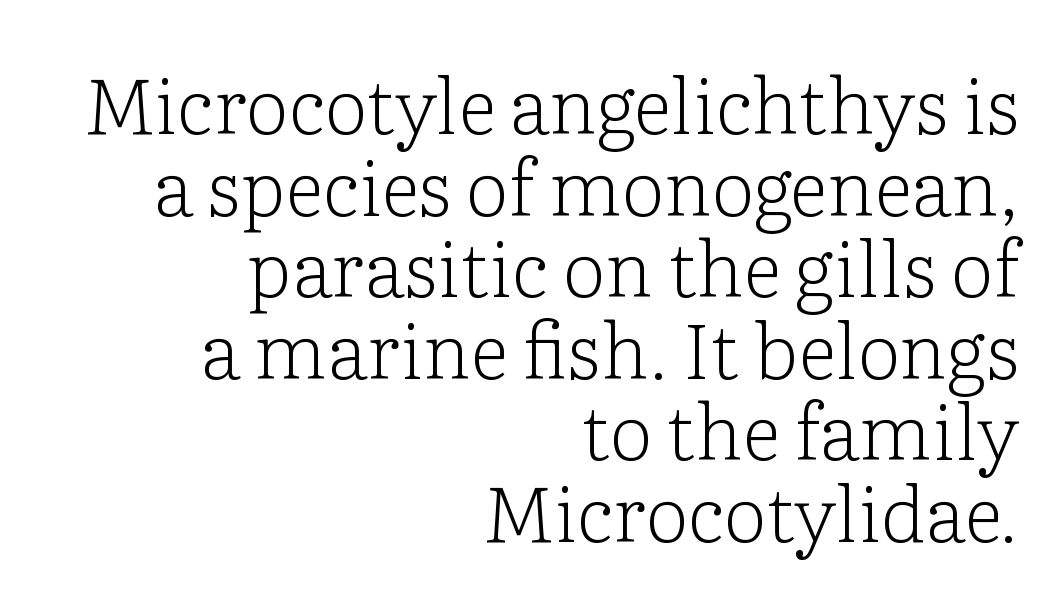
The rendering uses natural spacing where letterforms have individual widths. The font sits on the lighter half of the weight spectrum, regular included. Old-style or modern, the face here clearly has serifs. Type without underlining. Is the letter spacing exaggerated? No — it looks like the ordinary default. The lines are quadded right.
